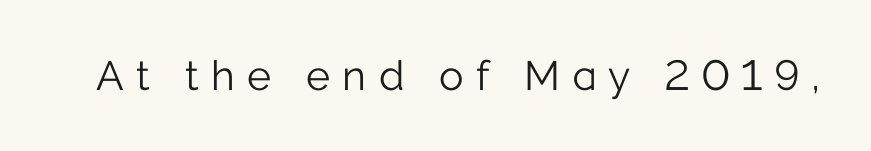
Q: Is the text bold? A: No.
Q: Is the text italic (slanted)? A: No, it is upright.
Q: Is the typeface a serif or a sans-serif typeface? A: Sans-serif.
Q: Is the text underlined? A: No.
Q: Is the spacing between letters normal or unusually wide? A: Unusually wide.
Q: Width (condensed, normal, or wide)? A: Normal.
Q: Stroke contrast? A: Low.
Q: x-height? A: Medium.
Q: Monospaced? A: No.
